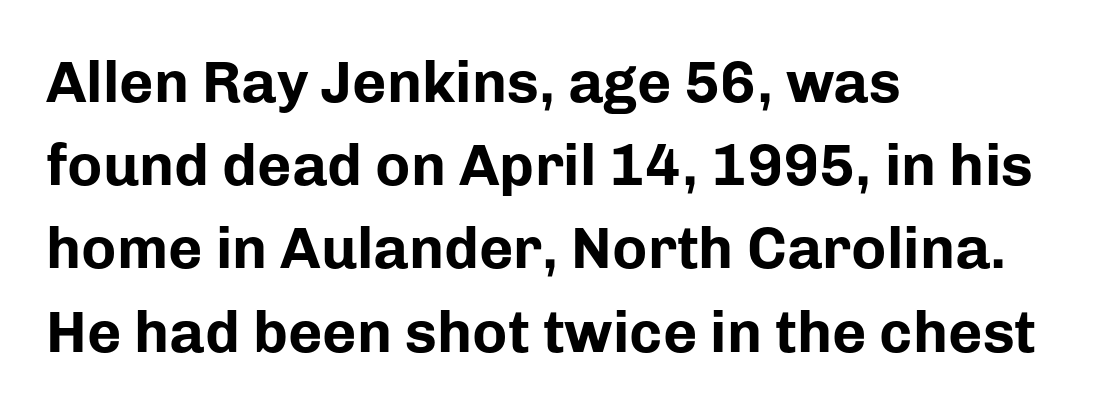
{"serif": "no", "italic": "no", "bold": "yes", "weight": "bold", "width": "normal", "stroke_contrast": "low", "x_height": "medium", "monospaced": "no", "underline": "no", "align": "left", "line_spacing": "normal", "line_spacing_ratio": 1.41, "letter_spacing": "normal", "letter_spacing_em": 0.0, "glyph_px": 59}
